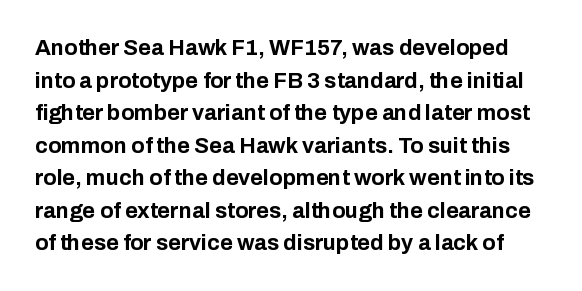
{"italic": "no", "bold": "yes", "underline": "no", "line_spacing": "normal", "line_spacing_ratio": 1.48, "letter_spacing": "normal", "letter_spacing_em": 0.0, "glyph_px": 22}
